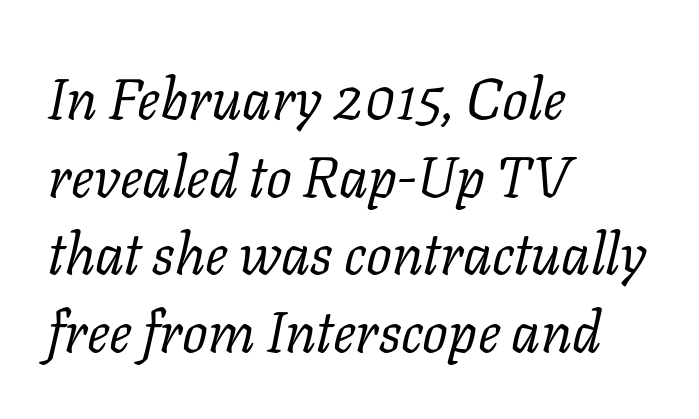
Q: Is the text bold? A: No.
Q: Is the text italic (slanted)? A: Yes, it leans right by about 11 degrees.
Q: Is the typeface a serif or a sans-serif typeface? A: Serif.
Q: Is the text underlined? A: No.
Q: How is the paragraph aligned? A: Left-aligned.
Q: Is the spacing between letters normal or unusually wide? A: Normal.
Q: Is the spacing between lines tight, normal or loose? A: Normal.
Q: Width (condensed, normal, or wide)? A: Normal.
Q: Stroke contrast? A: Low.
Q: x-height? A: Medium.
Q: Monospaced? A: No.
